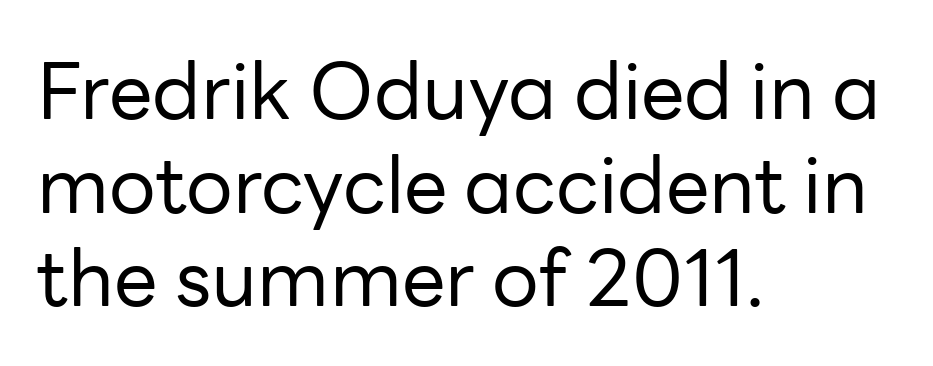
The image shows 78 px regular-weight sans-serif type, upright; set left-aligned, line spacing 1.2x, normal letter spacing, not underlined; low stroke contrast and a medium x-height.
